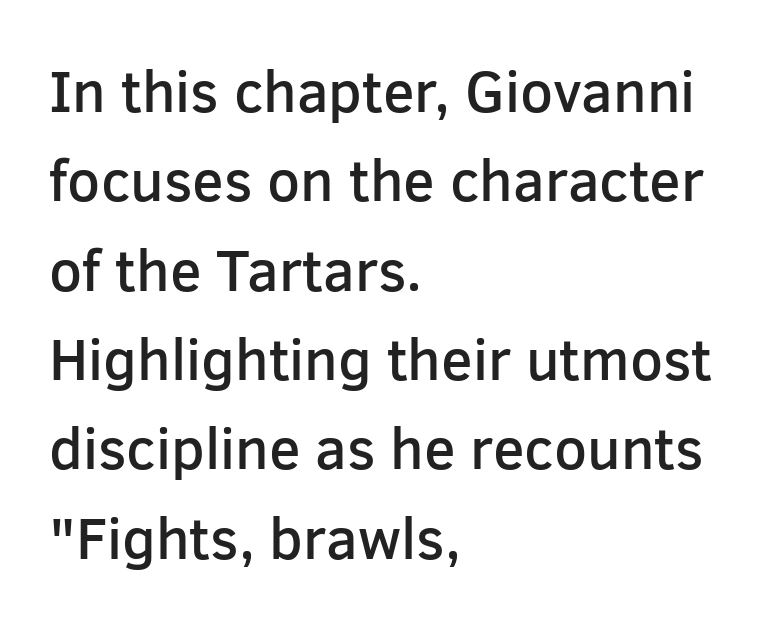
Line beginnings align vertically; line endings do not. Style check: upright. The passage shown has conventional tracking throughout. Weight check: semibold — heavier than regular, not quite bold. A bare baseline throughout the passage. A sans-serif font was chosen for this passage.
